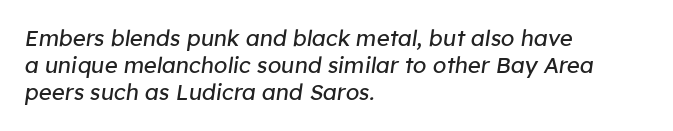
The image shows 22 px text type, italic (leaning right); set left-aligned, line spacing 1.23x, normal letter spacing, not underlined.
